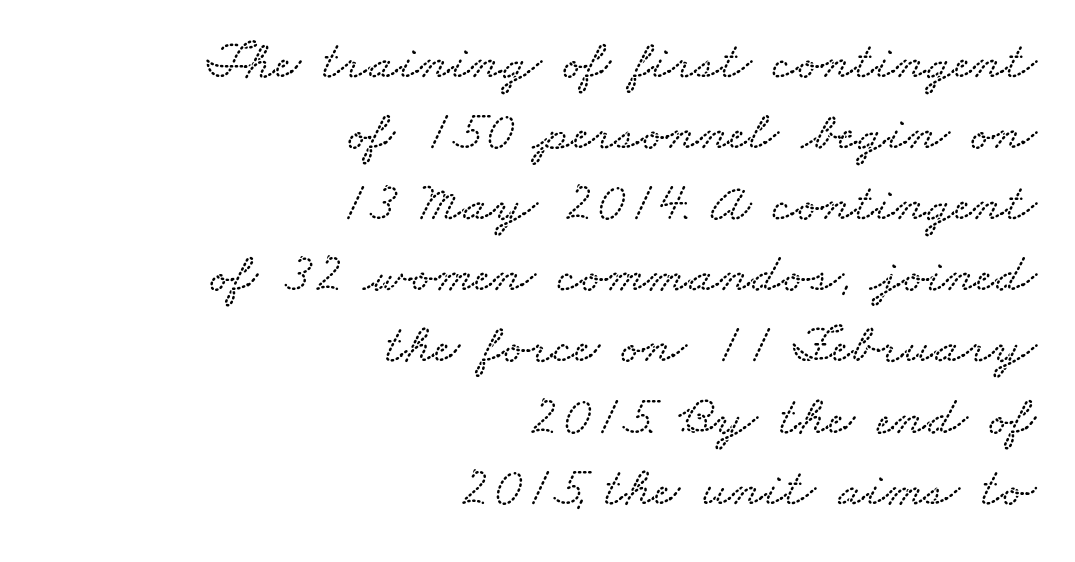
The image shows 56 px wide type; set right-aligned, normal line spacing (1.27x), normal letter spacing, not underlined; low stroke contrast and a small x-height.
